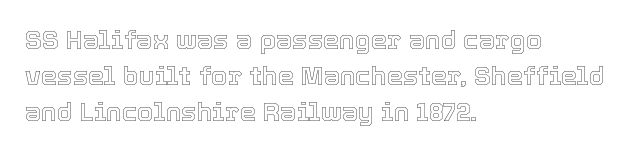
The image shows 26 px text type, upright; set left-aligned, normal line spacing (1.39x), normal letter spacing, not underlined.
